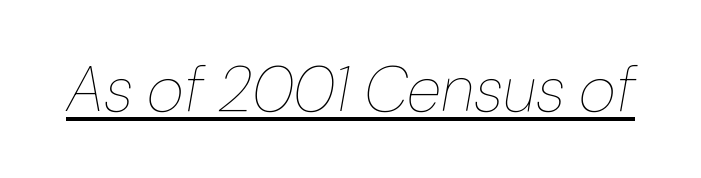
The image shows 64 px thin type, italic (leaning right); set normal letter spacing, underlined; low stroke contrast and a medium x-height.
